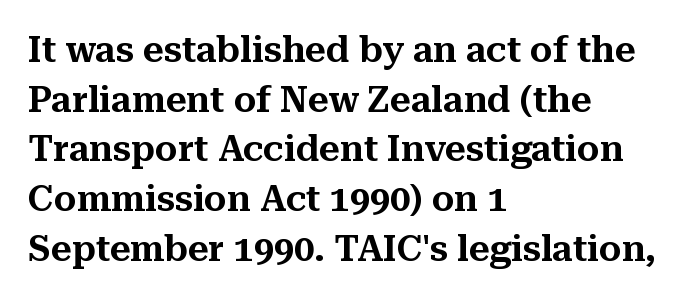
{"serif": "yes", "italic": "no", "width": "normal", "stroke_contrast": "medium", "x_height": "medium", "monospaced": "no", "underline": "no", "align": "left", "line_spacing": "normal", "line_spacing_ratio": 1.38, "letter_spacing": "normal", "letter_spacing_em": 0.0, "glyph_px": 36}
